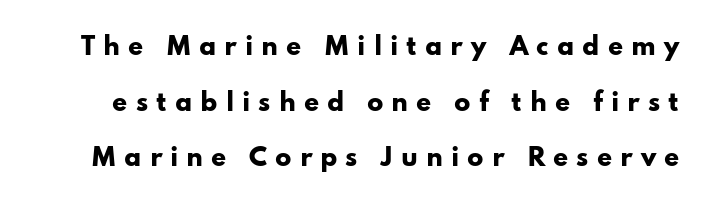
The image shows 24 px bold type, upright; set loose line spacing (2.32x), unusually wide letter spacing (+0.33 em), not underlined.
